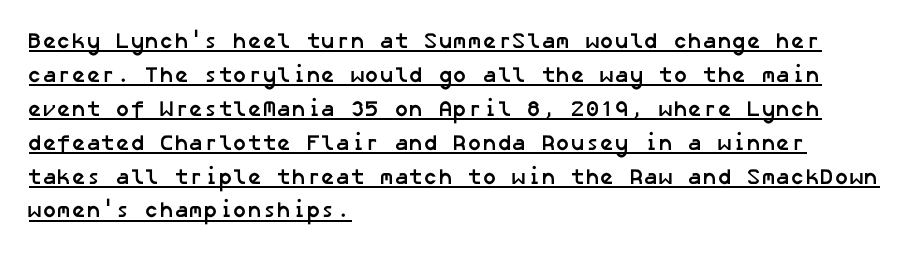
Q: Is the text bold? A: Yes.
Q: Is the text underlined? A: Yes.
Q: How is the paragraph aligned? A: Left-aligned.
Q: Is the spacing between letters normal or unusually wide? A: Normal.
Q: Is the spacing between lines tight, normal or loose? A: Normal.
